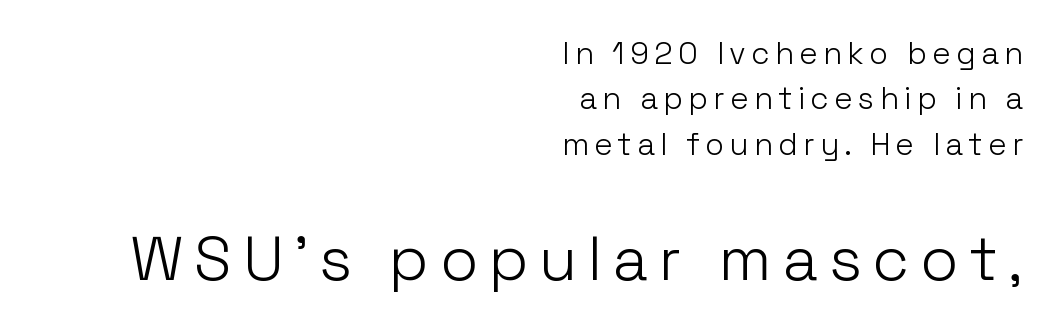
{"serif": "no", "italic": "no", "bold": "no", "weight": "light", "width": "normal", "stroke_contrast": "low", "x_height": "medium", "monospaced": "no", "underline": "no", "align": "right", "line_spacing": "normal", "line_spacing_ratio": 1.46, "larger_block": "second", "size_ratio": 2.0, "glyph_px": 62}
